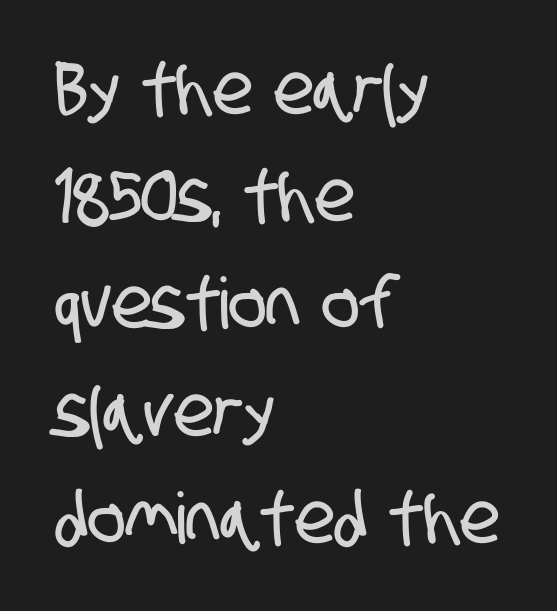
This sample has the flowing, uneven cadence of proportional lettering. A classic flush-left, rag-right setting is used for this passage. Is this a sans? Yes — the strokes have no serifs. Descenders are the only things crossing below the line. The horizontal fit of the characters is conventional and even.
